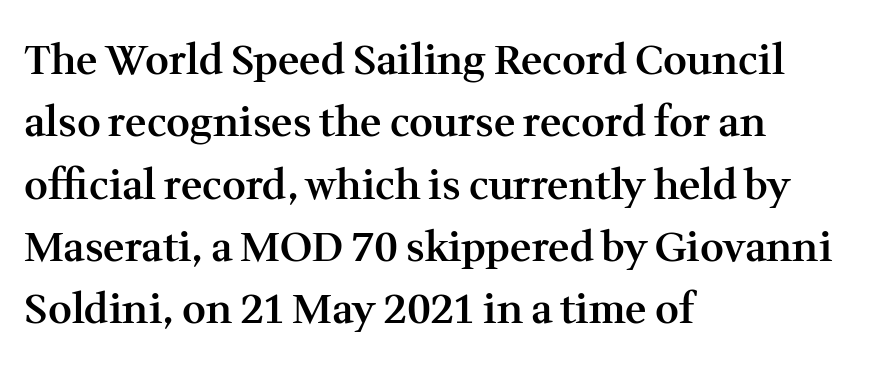
Q: Is the text bold? A: Semi-bold.
Q: Is the text italic (slanted)? A: No, it is upright.
Q: Is the typeface a serif or a sans-serif typeface? A: Serif.
Q: Is the text underlined? A: No.
Q: How is the paragraph aligned? A: Left-aligned.
Q: Is the spacing between letters normal or unusually wide? A: Normal.
Q: Is the spacing between lines tight, normal or loose? A: Normal.
Q: Width (condensed, normal, or wide)? A: Normal.
Q: Stroke contrast? A: Medium.
Q: x-height? A: Medium.
Q: Monospaced? A: No.
